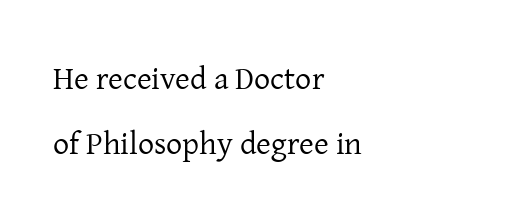
The space between consecutive lines is lavish. Italic: no, the glyphs are upright roman. Only glyphs here, with clear space below each row. Little horizontal feet cap the strokes, marking this as serif type.
